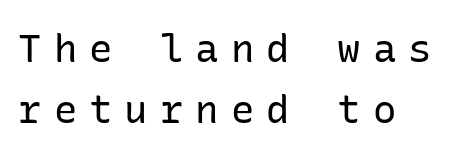
{"serif": "no", "italic": "no", "bold": "no", "weight": "regular", "width": "normal", "stroke_contrast": "low", "x_height": "medium", "underline": "no", "line_spacing": "normal", "line_spacing_ratio": 1.56, "letter_spacing": "wide", "letter_spacing_em": 0.31, "glyph_px": 39}
